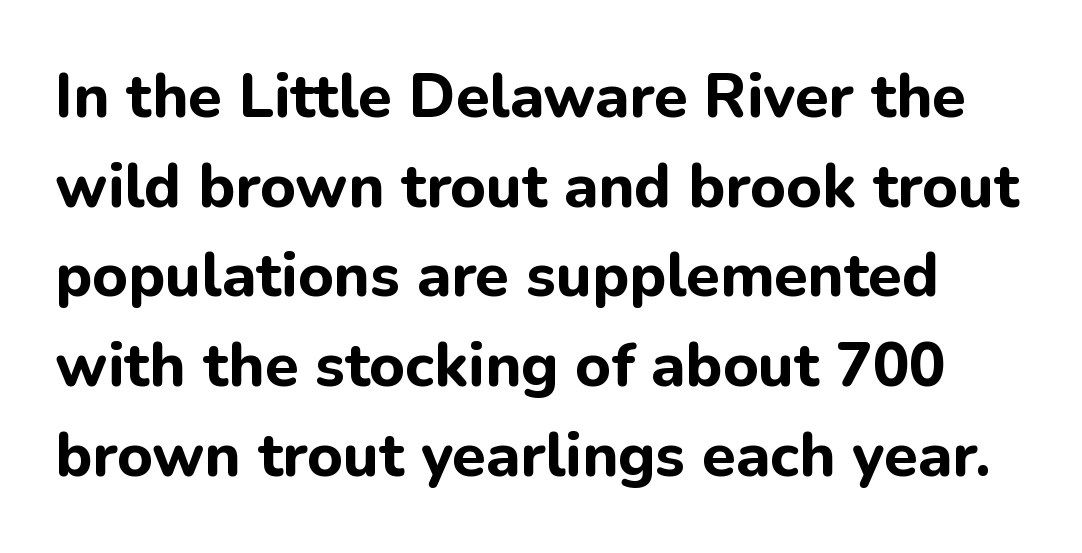
The string is rendered with underlining switched off. These words are printed bold, with thick strokes throughout. Serif or sans? Sans — the stroke terminals are bare. Horizontal bands of white between lines are of average thickness.
